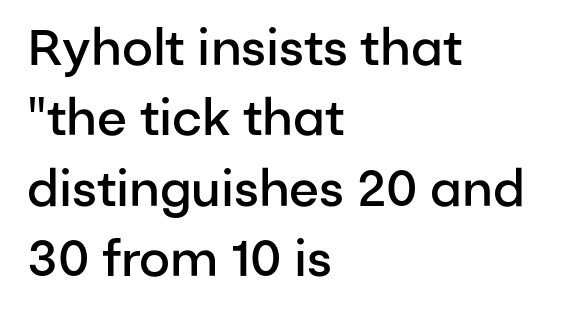
Words appear dense and cohesive because spacing is normal. A typesetter would call this leading conventional body-copy spacing. The passage shown is typed in a proportional face where columns would drift. Italic: no, the glyphs are upright roman. Moderately thickened strokes mark this as semibold type. I'd call this a sans setting — the letters go barefoot.
